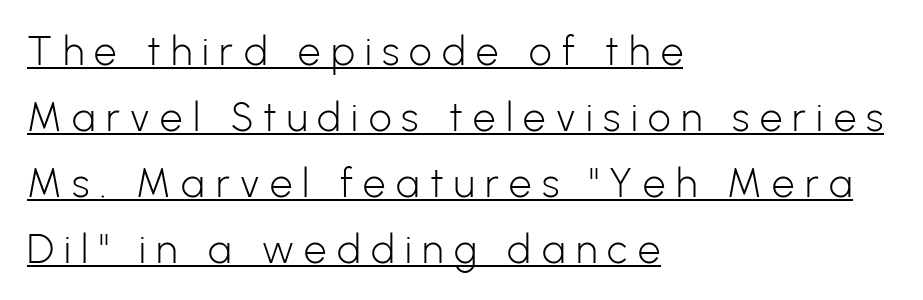
{"serif": "no", "italic": "no", "bold": "no", "weight": "light", "width": "normal", "stroke_contrast": "low", "x_height": "medium", "monospaced": "no", "underline": "yes", "align": "left", "line_spacing": "normal", "line_spacing_ratio": 1.65, "letter_spacing": "wide", "letter_spacing_em": 0.26, "glyph_px": 40}
